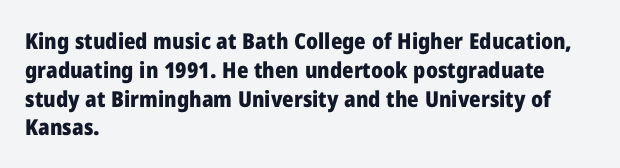
Q: Is the text bold? A: Yes.
Q: Is the text italic (slanted)? A: No, it is upright.
Q: Is the text underlined? A: No.
Q: How is the paragraph aligned? A: Left-aligned.
Q: Is the spacing between letters normal or unusually wide? A: Normal.
Q: Is the spacing between lines tight, normal or loose? A: Normal.
